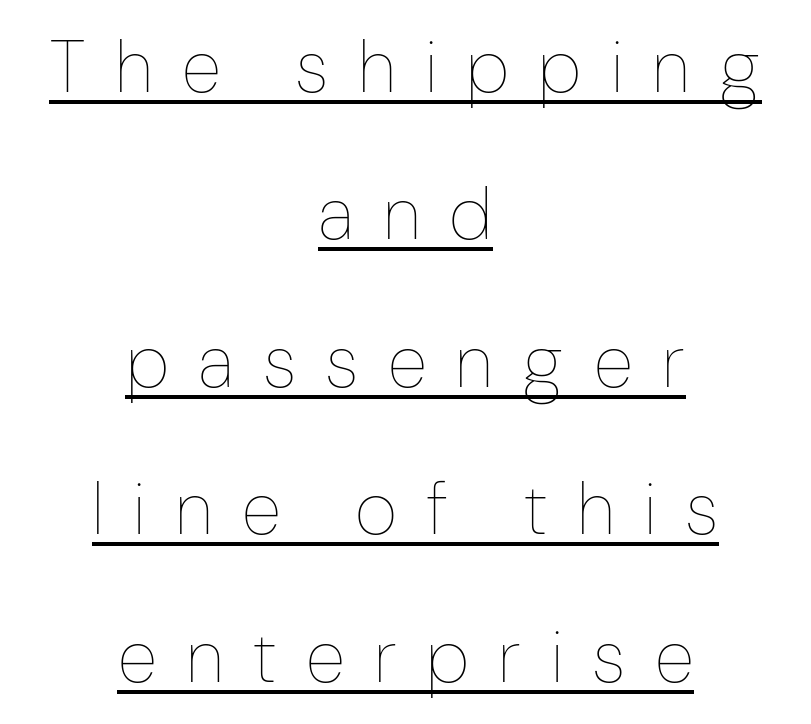
{"italic": "no", "bold": "no", "weight": "thin", "width": "condensed", "stroke_contrast": "low", "x_height": "medium", "monospaced": "no", "underline": "yes", "align": "center", "line_spacing": "loose", "line_spacing_ratio": 2.02, "letter_spacing": "wide", "letter_spacing_em": 0.4, "glyph_px": 73}
